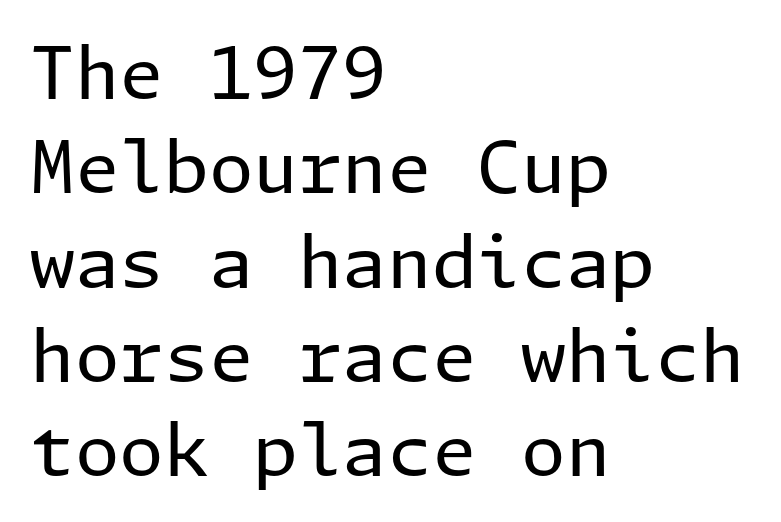
The gap between lines stays unmarked. The lines sit at an ordinary, default distance from one another. Each letter's strokes conclude bluntly, with no projecting serifs. Does the copy run flush right? No — it runs flush left.
